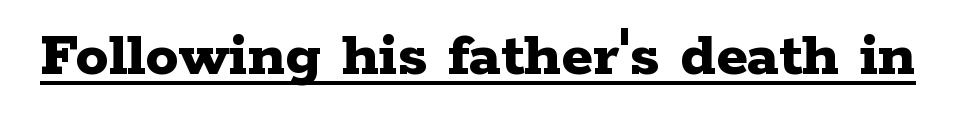
{"serif": "yes", "italic": "no", "bold": "yes", "weight": "bold", "width": "wide", "stroke_contrast": "low", "x_height": "medium", "monospaced": "no", "underline": "yes", "letter_spacing": "normal", "letter_spacing_em": 0.0, "glyph_px": 66}
